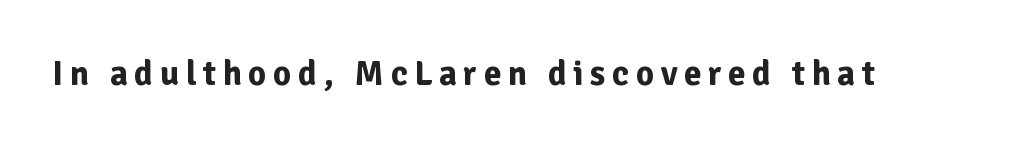
Q: Is the text bold? A: Yes.
Q: Is the text italic (slanted)? A: No, it is upright.
Q: Is the typeface a serif or a sans-serif typeface? A: Sans-serif.
Q: Is the text underlined? A: No.
Q: Width (condensed, normal, or wide)? A: Normal.
Q: Stroke contrast? A: Low.
Q: x-height? A: Medium.
Q: Monospaced? A: No.
